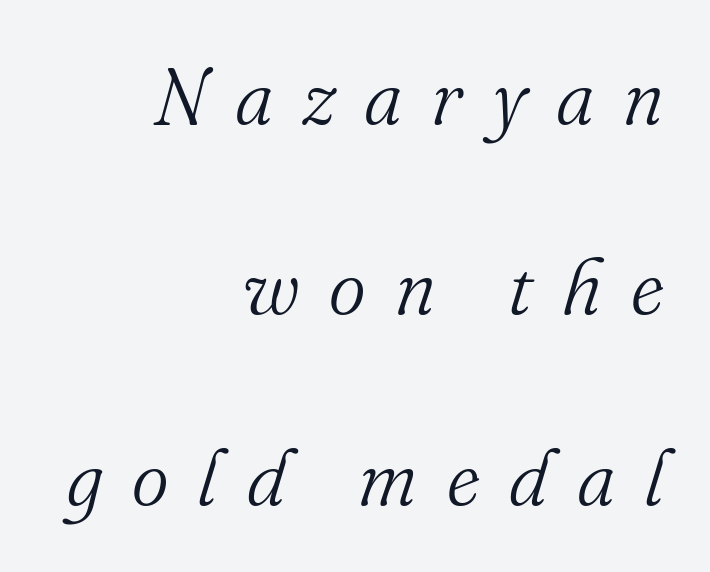
The image shows 79 px light serif type, italic (leaning right); set right-aligned, loose line spacing (2.41x), unusually wide letter spacing (+0.37 em), not underlined; medium stroke contrast and a small x-height.
